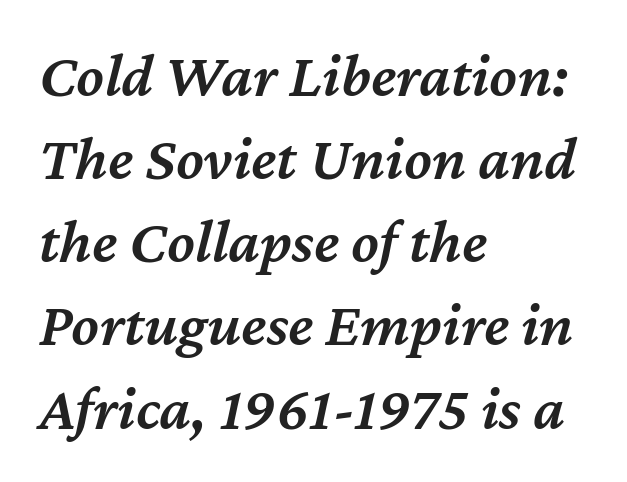
The image shows 63 px semibold type, italic (leaning right); set left-aligned, normal line spacing (1.32x), normal letter spacing, not underlined; medium stroke contrast and a medium x-height.
